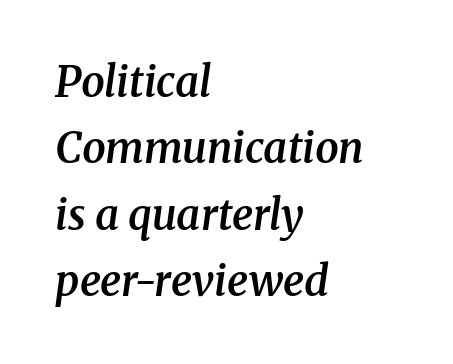
{"serif": "yes", "italic": "yes", "lean": "right", "slant_degrees": 8, "bold": "semi", "weight": "semibold", "width": "normal", "stroke_contrast": "medium", "x_height": "medium", "monospaced": "no", "underline": "no", "align": "left", "line_spacing": "normal", "line_spacing_ratio": 1.58, "letter_spacing": "normal", "letter_spacing_em": 0.0, "glyph_px": 42}
